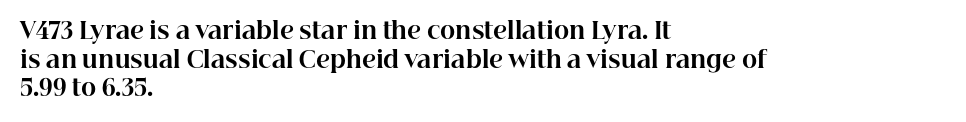
{"italic": "no", "bold": "yes", "underline": "no", "align": "left", "line_spacing_ratio": 1.24, "letter_spacing": "normal", "letter_spacing_em": 0.0, "glyph_px": 23}
